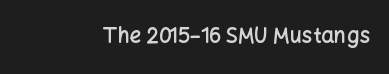
Typesetter's note: demi weight, one step under bold. The specimen omits any rule beneath the text block's lines. Is there any slant? The stems are plumb. Does extra space separate the letters? No, they use regular spacing.
